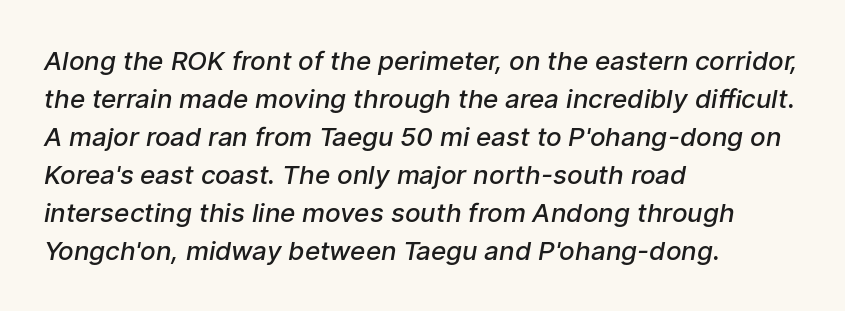
Q: Is the text bold? A: Semi-bold.
Q: Is the text underlined? A: No.
Q: How is the paragraph aligned? A: Left-aligned.
Q: Is the spacing between letters normal or unusually wide? A: Normal.
Q: Is the spacing between lines tight, normal or loose? A: Normal.
